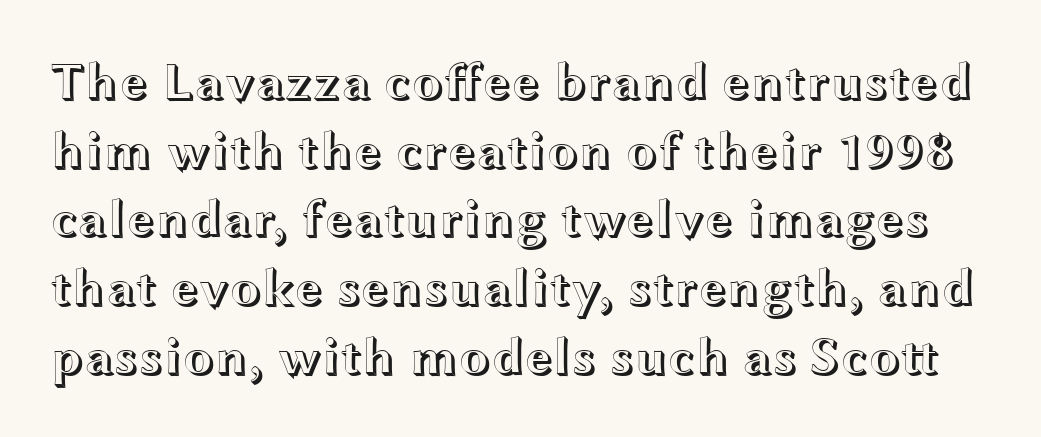
Q: Is the text italic (slanted)? A: No, it is upright.
Q: Is the text underlined? A: No.
Q: Is the spacing between letters normal or unusually wide? A: Normal.
Q: Is the spacing between lines tight, normal or loose? A: Normal.
Q: Width (condensed, normal, or wide)? A: Wide.
Q: x-height? A: Medium.
Q: Monospaced? A: No.
